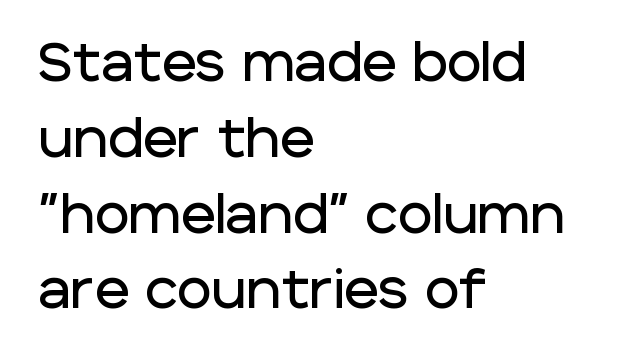
The image shows 53 px sans-serif type, upright; set left-aligned, normal line spacing (1.43x), normal letter spacing, not underlined; low stroke contrast and a large x-height.
